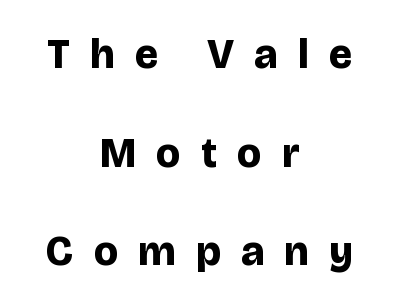
The image shows 42 px bold sans-serif type, upright; set centered, loose line spacing (2.35x), unusually wide letter spacing (+0.48 em), not underlined; low stroke contrast and a large x-height.
